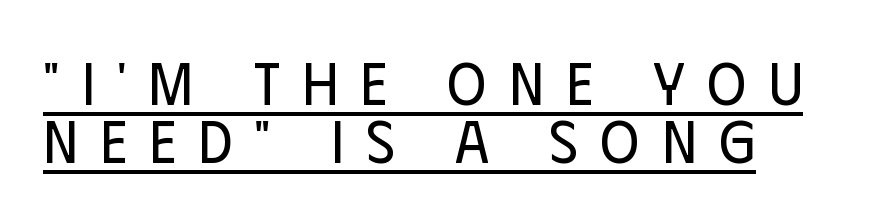
The image shows 60 px regular-weight, condensed sans-serif type, upright; set left-aligned, tight line spacing (0.96x), unusually wide letter spacing (+0.37 em), underlined; low stroke contrast and a large x-height.
